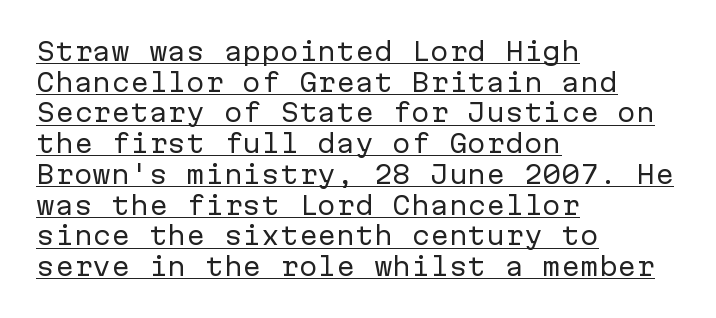
{"italic": "no", "bold": "no", "underline": "yes", "align": "left", "line_spacing_ratio": 1.23, "letter_spacing": "normal", "letter_spacing_em": 0.0, "glyph_px": 25}
